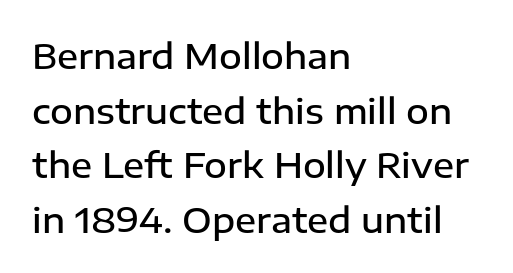
The image shows 35 px semibold sans-serif type, upright; set left-aligned, normal line spacing (1.56x), normal letter spacing, not underlined; low stroke contrast and a medium x-height.
